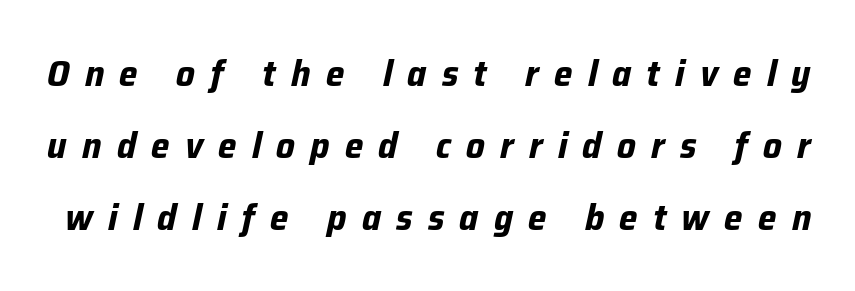
Q: Is the text bold? A: Yes.
Q: Is the text italic (slanted)? A: Yes, it leans right by about 12 degrees.
Q: Is the text underlined? A: No.
Q: Is the spacing between letters normal or unusually wide? A: Unusually wide.
Q: Is the spacing between lines tight, normal or loose? A: Loose.
Q: Width (condensed, normal, or wide)? A: Normal.
Q: Stroke contrast? A: Low.
Q: x-height? A: Medium.
Q: Monospaced? A: No.
